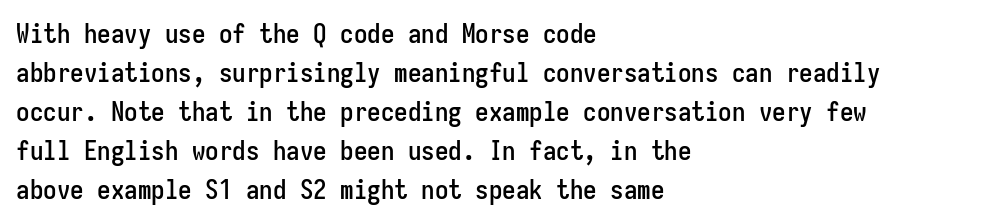
Q: Is the text italic (slanted)? A: No, it is upright.
Q: Is the text underlined? A: No.
Q: How is the paragraph aligned? A: Left-aligned.
Q: Is the spacing between letters normal or unusually wide? A: Normal.
Q: Is the spacing between lines tight, normal or loose? A: Normal.
